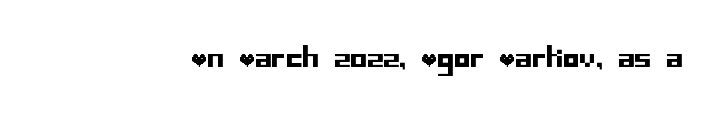
The image shows 27 px text type, upright; set normal letter spacing, not underlined.
